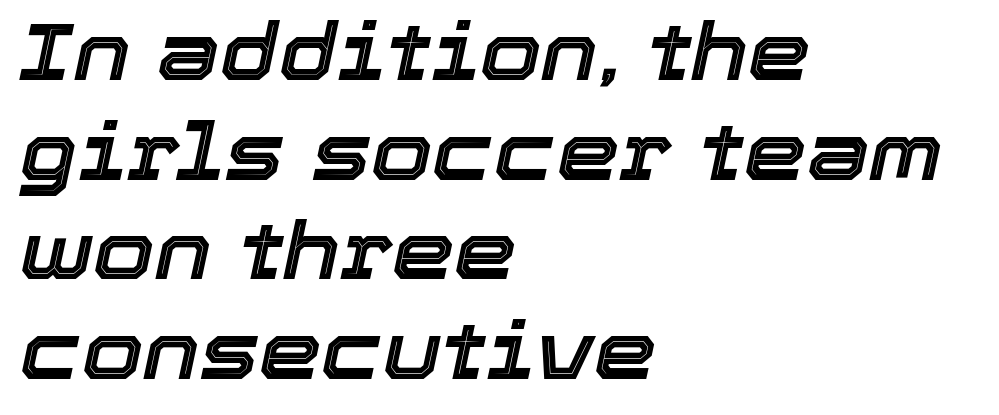
The image shows 79 px text type, italic (leaning right); set left-aligned, normal line spacing (1.26x), normal letter spacing, not underlined; a medium x-height.
